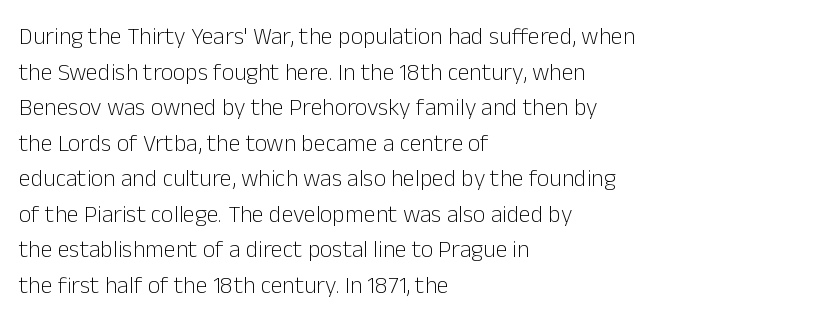
The image shows 24 px text type, upright; set left-aligned, normal line spacing (1.48x), normal letter spacing, not underlined.
